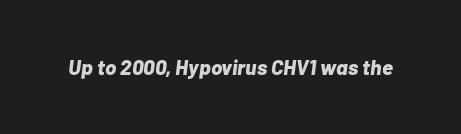
Q: Is the text bold? A: Yes.
Q: Is the text italic (slanted)? A: Yes, it leans right by about 7 degrees.
Q: Is the text underlined? A: No.
Q: Is the spacing between letters normal or unusually wide? A: Normal.
